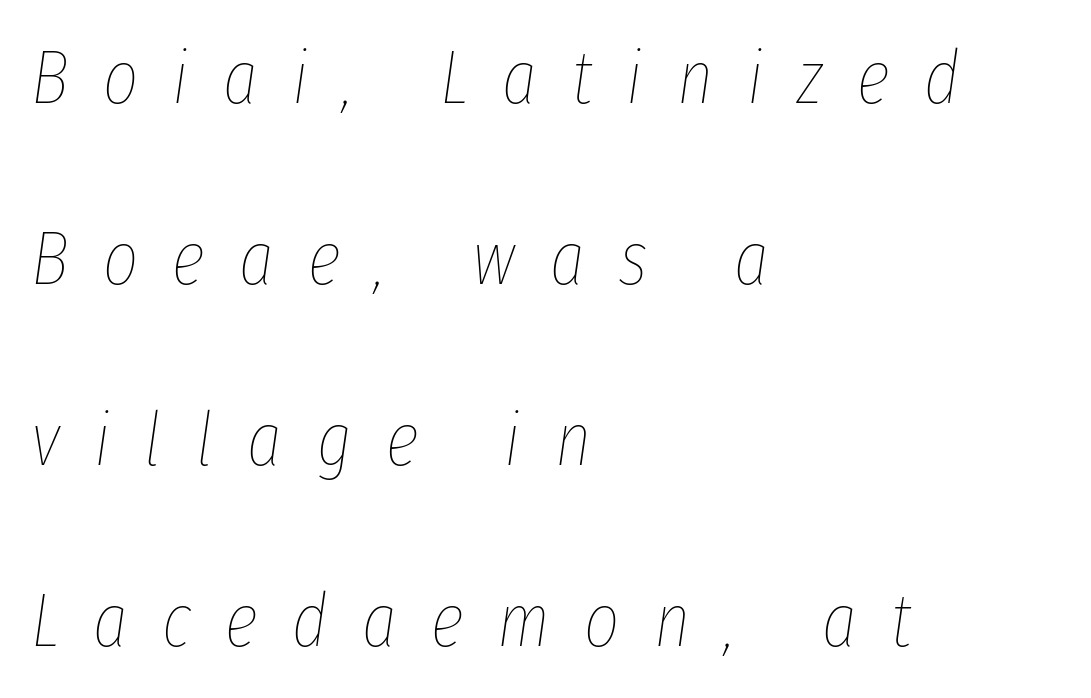
Q: Is the text bold? A: No.
Q: Is the text italic (slanted)? A: Yes, it leans right by about 8 degrees.
Q: Is the text underlined? A: No.
Q: How is the paragraph aligned? A: Left-aligned.
Q: Is the spacing between letters normal or unusually wide? A: Unusually wide.
Q: Is the spacing between lines tight, normal or loose? A: Loose.
Q: Width (condensed, normal, or wide)? A: Condensed.
Q: Stroke contrast? A: Low.
Q: x-height? A: Medium.
Q: Monospaced? A: No.
